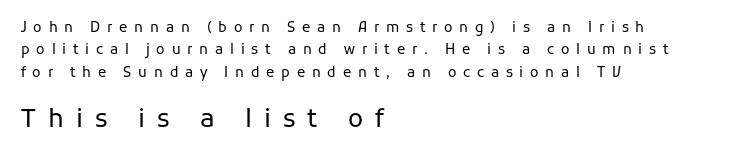
How are the letters spaced? Widely, with obvious added tracking. This sample keeps an unexceptional amount of space between lines. Rule under the text: the space is simply empty. The ragged edge is on the right, which tells us the setting is flush left. On a weight scale, this lands at 450 or below. Italic: no, the glyphs are upright roman.
